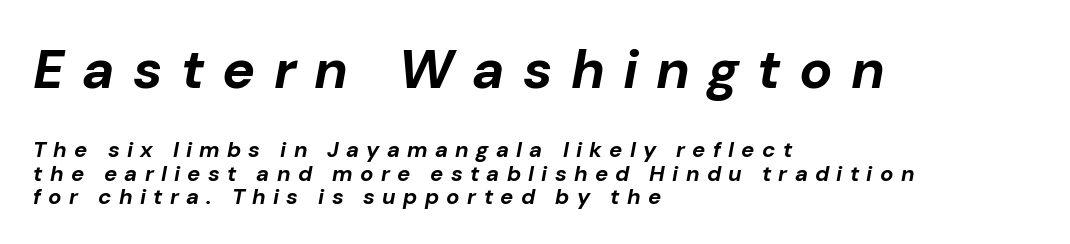
Q: Is the text bold? A: Yes.
Q: Is the text italic (slanted)? A: Yes, it leans right by about 10 degrees.
Q: Is the text underlined? A: No.
Q: How is the paragraph aligned? A: Left-aligned.
Q: Is the spacing between letters normal or unusually wide? A: Unusually wide.
Q: Is the spacing between lines tight, normal or loose? A: Tight.
Q: Which block of text is set in a larger size, the first (top) or the second (bottom)? A: The first (top) one.
Q: Width (condensed, normal, or wide)? A: Normal.
Q: Stroke contrast? A: Low.
Q: x-height? A: Medium.
Q: Monospaced? A: No.
